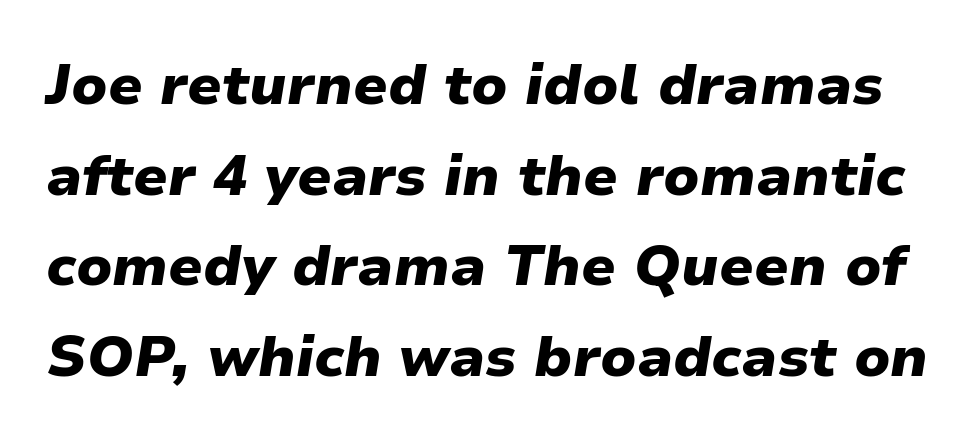
Q: Is the text bold? A: Yes.
Q: Is the text italic (slanted)? A: Yes, it leans right by about 9 degrees.
Q: Is the text underlined? A: No.
Q: Is the spacing between letters normal or unusually wide? A: Normal.
Q: Is the spacing between lines tight, normal or loose? A: Normal.
Q: Width (condensed, normal, or wide)? A: Normal.
Q: Stroke contrast? A: Low.
Q: x-height? A: Medium.
Q: Monospaced? A: No.
